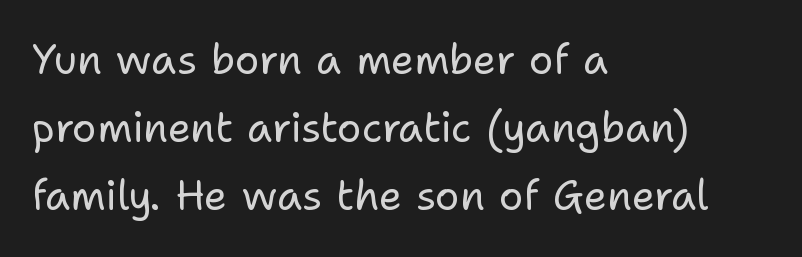
Q: Is the text bold? A: No.
Q: Is the text italic (slanted)? A: No, it is upright.
Q: Is the typeface a serif or a sans-serif typeface? A: Sans-serif.
Q: Is the text underlined? A: No.
Q: How is the paragraph aligned? A: Left-aligned.
Q: Is the spacing between letters normal or unusually wide? A: Normal.
Q: Is the spacing between lines tight, normal or loose? A: Normal.
Q: Width (condensed, normal, or wide)? A: Normal.
Q: Stroke contrast? A: Low.
Q: x-height? A: Medium.
Q: Monospaced? A: No.
